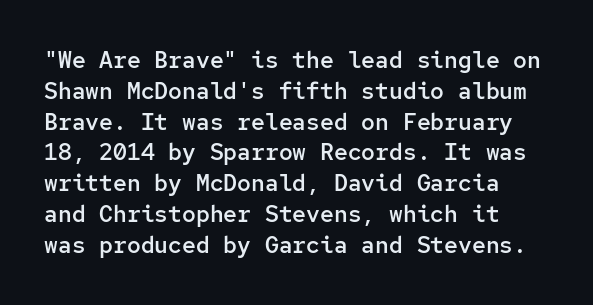
The strokes are fattened partway — semibold, not bold. Posture: straight, roman, zero tilt. Tracking here is standard; glyphs follow each other at the usual distance. A bare baseline throughout the passage. The line-height multiplier appears to be the usual default.
